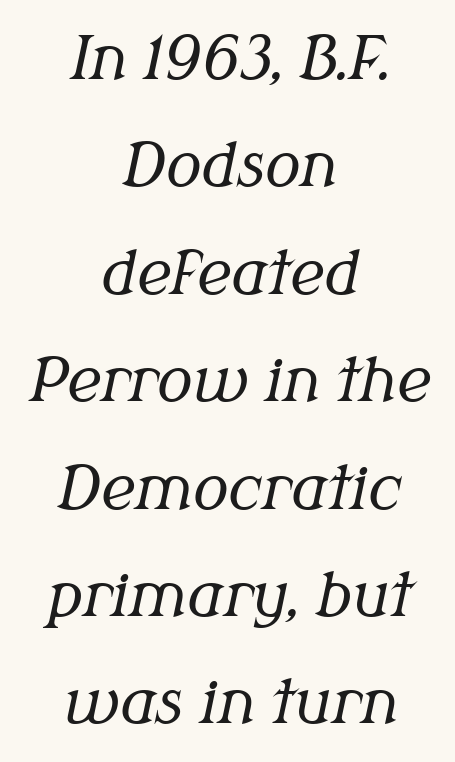
Q: Is the text bold? A: No.
Q: Is the text italic (slanted)? A: Yes, it leans right by about 12 degrees.
Q: Is the typeface a serif or a sans-serif typeface? A: Serif.
Q: Is the text underlined? A: No.
Q: How is the paragraph aligned? A: Centered.
Q: Is the spacing between letters normal or unusually wide? A: Normal.
Q: Width (condensed, normal, or wide)? A: Normal.
Q: Stroke contrast? A: Medium.
Q: x-height? A: Medium.
Q: Monospaced? A: No.
